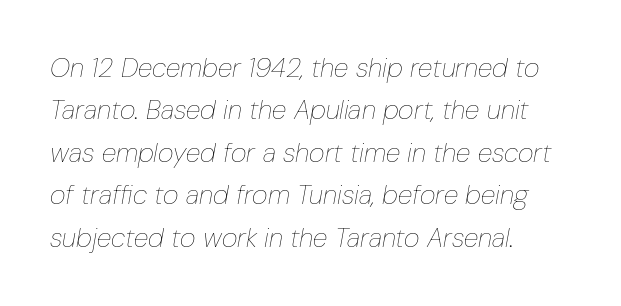
{"italic": "yes", "lean": "right", "slant_degrees": 10, "bold": "no", "underline": "no", "align": "left", "line_spacing": "normal", "line_spacing_ratio": 1.57, "letter_spacing": "normal", "letter_spacing_em": 0.0, "glyph_px": 27}
